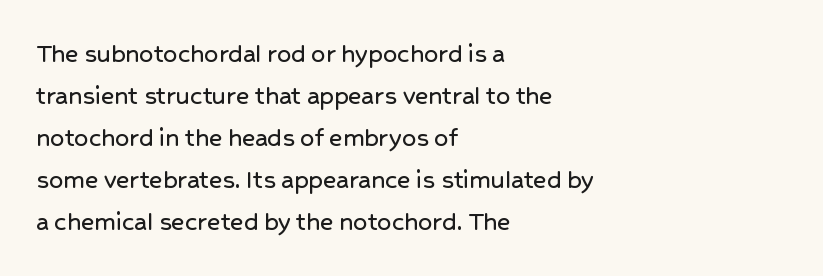
{"serif": "no", "italic": "no", "width": "normal", "stroke_contrast": "low", "x_height": "medium", "monospaced": "no", "underline": "no", "align": "left", "line_spacing": "normal", "line_spacing_ratio": 1.5, "letter_spacing": "normal", "letter_spacing_em": 0.0, "glyph_px": 28}
